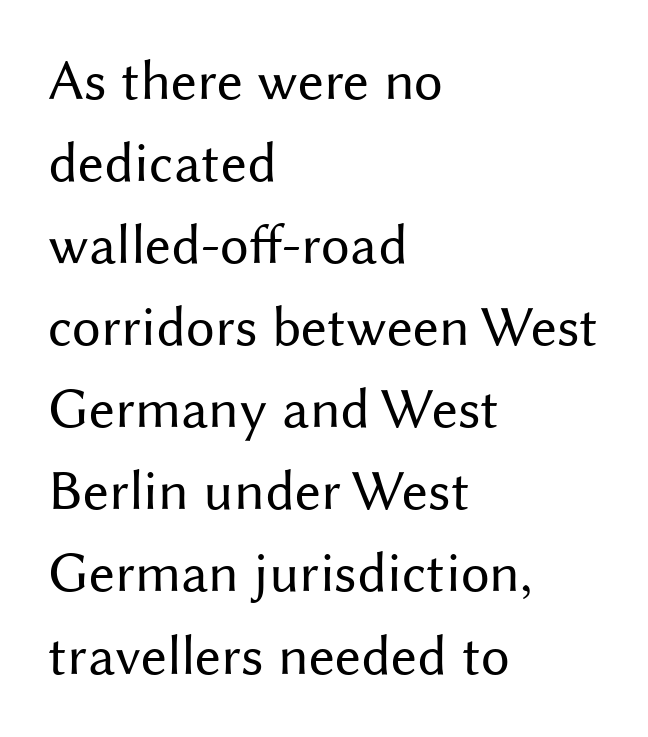
What kind of face is this? One without serifs — a sans. Each line starts at the same left margin while the right side varies. You could not count columns in this text — the font is proportionally spaced. A roman cut, with each character standing at attention. The characters are drawn with everyday or finer stroke widths.
